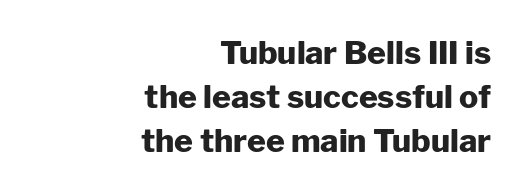
Students, this is bold: see how much ink each stroke carries. If you drew a line through each stem, it would be perfectly vertical. Which margin do the lines hug? The right one — the left edge is uneven. The passage shown is not underscored anywhere. The line-height multiplier appears to be the usual default.
